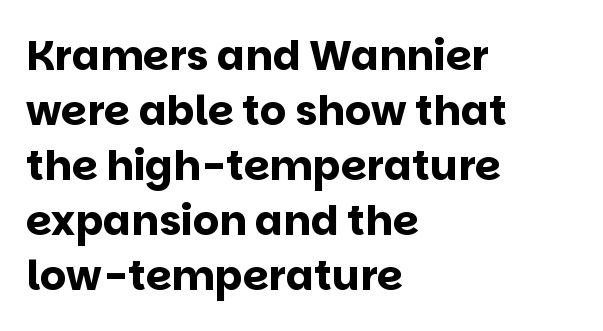
{"serif": "no", "italic": "no", "bold": "yes", "weight": "bold", "width": "normal", "stroke_contrast": "low", "x_height": "large", "monospaced": "no", "underline": "no", "align": "left", "line_spacing": "normal", "line_spacing_ratio": 1.34, "letter_spacing": "normal", "letter_spacing_em": 0.0, "glyph_px": 41}
